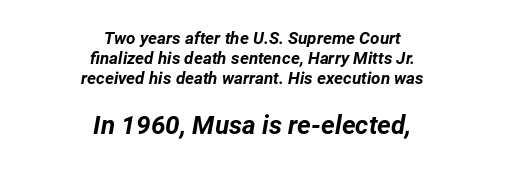
{"italic": "yes", "lean": "right", "slant_degrees": 12, "bold": "yes", "underline": "no", "align": "center", "line_spacing_ratio": 1.19, "letter_spacing": "normal", "letter_spacing_em": 0.0, "larger_block": "second", "size_ratio": 1.53, "glyph_px": 26}
